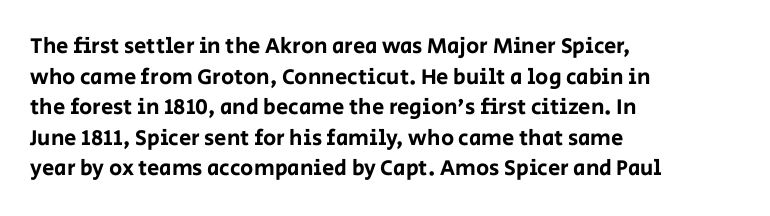
If you drew a line through each stem, it would be perfectly vertical. Honestly, the letter spacing is just normal — you wouldn't notice it. The words here are not underlined. Notice how the passage keeps a crisp vertical edge on the left only. Interline gaps are of average width in this sample.
